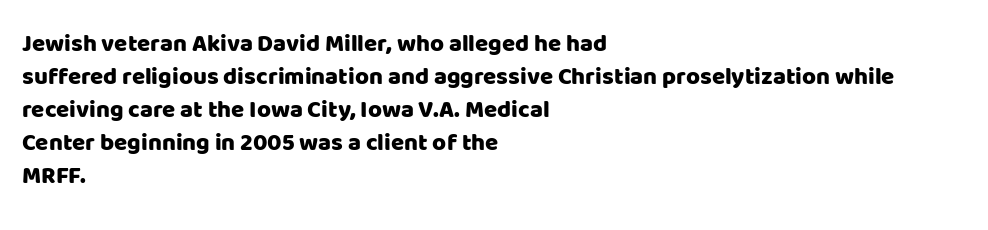
{"italic": "no", "underline": "no", "align": "left", "line_spacing": "normal", "line_spacing_ratio": 1.37, "letter_spacing": "normal", "letter_spacing_em": 0.0, "glyph_px": 24}
